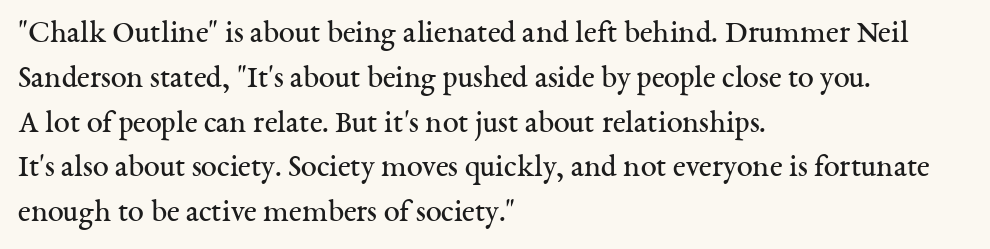
The image shows 32 px regular-weight serif type, upright; set left-aligned, normal line spacing (1.4x), normal letter spacing, not underlined; medium stroke contrast and a medium x-height.
